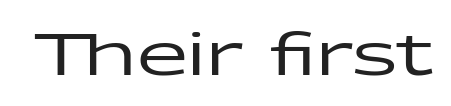
{"serif": "no", "italic": "no", "width": "wide", "stroke_contrast": "low", "x_height": "medium", "monospaced": "no", "underline": "no", "letter_spacing": "normal", "letter_spacing_em": 0.0, "glyph_px": 59}
